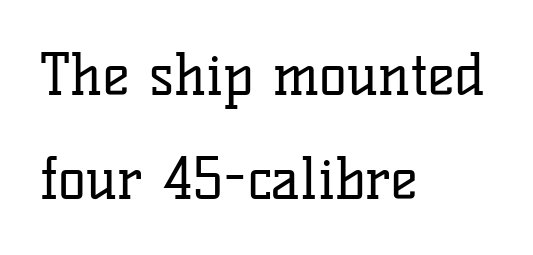
The image shows 57 px regular-weight serif type, upright; set left-aligned, line spacing 1.82x, normal letter spacing, not underlined; low stroke contrast and a medium x-height.
